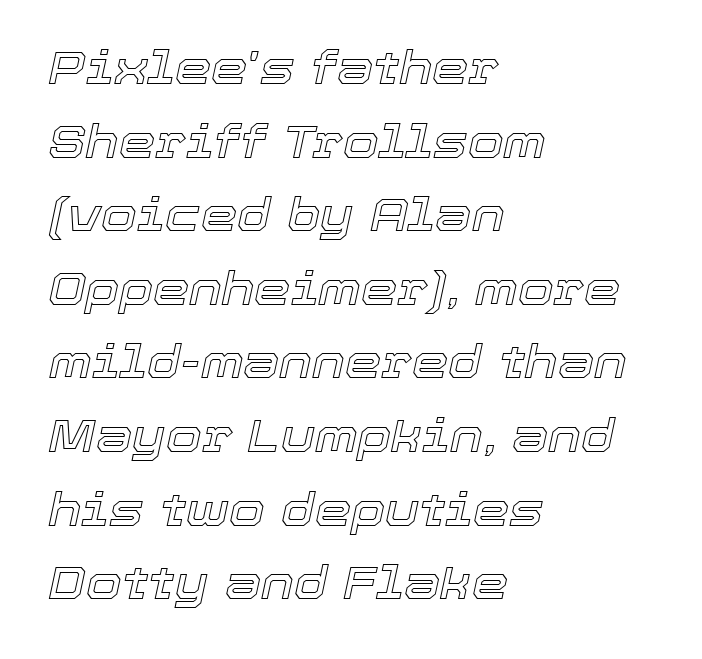
{"italic": "yes", "lean": "right", "slant_degrees": 12, "width": "normal", "x_height": "medium", "monospaced": "no", "underline": "no", "align": "left", "line_spacing": "normal", "line_spacing_ratio": 1.6, "letter_spacing": "normal", "letter_spacing_em": 0.0, "glyph_px": 46}
